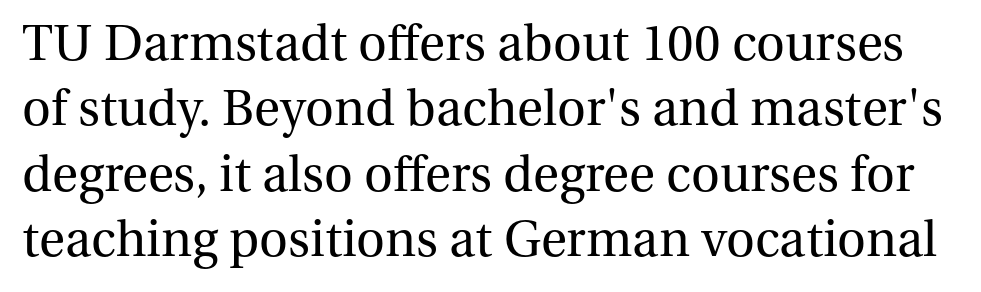
Q: Is the text bold? A: No.
Q: Is the text italic (slanted)? A: No, it is upright.
Q: Is the typeface a serif or a sans-serif typeface? A: Serif.
Q: Is the text underlined? A: No.
Q: Is the spacing between letters normal or unusually wide? A: Normal.
Q: Is the spacing between lines tight, normal or loose? A: Normal.
Q: Width (condensed, normal, or wide)? A: Normal.
Q: Stroke contrast? A: Medium.
Q: x-height? A: Medium.
Q: Monospaced? A: No.
